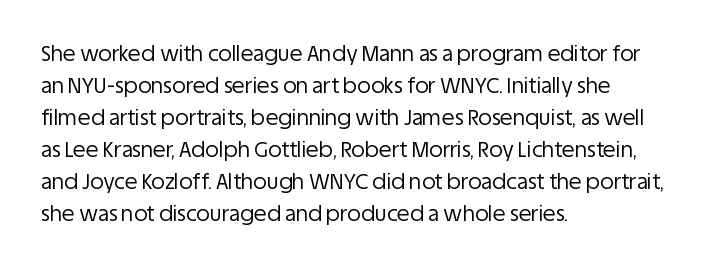
{"italic": "no", "bold": "no", "underline": "no", "align": "left", "line_spacing": "normal", "line_spacing_ratio": 1.52, "letter_spacing": "normal", "letter_spacing_em": 0.0, "glyph_px": 21}
